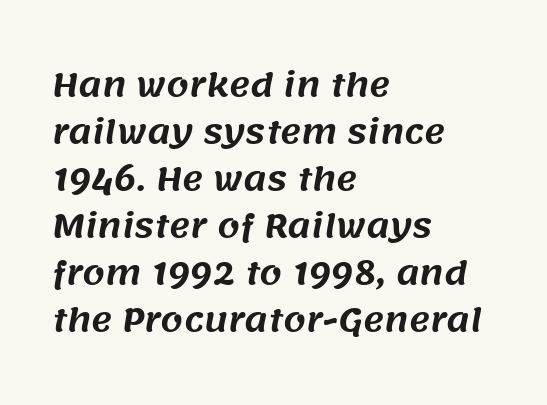
{"serif": "no", "width": "normal", "stroke_contrast": "medium", "x_height": "large", "monospaced": "no", "underline": "no", "align": "left", "line_spacing": "normal", "line_spacing_ratio": 1.47, "letter_spacing": "normal", "letter_spacing_em": 0.0, "glyph_px": 32}
